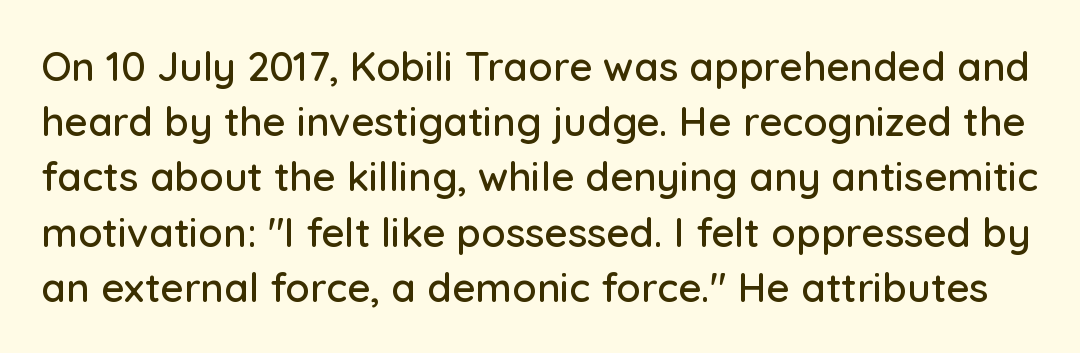
{"serif": "no", "italic": "no", "width": "normal", "stroke_contrast": "low", "x_height": "medium", "monospaced": "no", "underline": "no", "line_spacing": "normal", "line_spacing_ratio": 1.38, "letter_spacing": "normal", "letter_spacing_em": 0.0, "glyph_px": 40}
